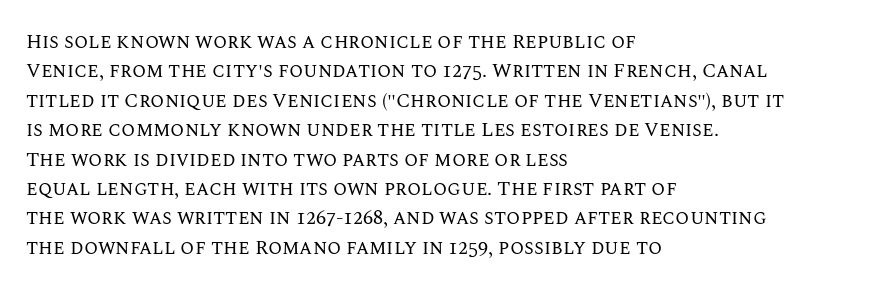
{"italic": "no", "bold": "no", "underline": "no", "align": "left", "line_spacing": "normal", "line_spacing_ratio": 1.47, "letter_spacing": "normal", "letter_spacing_em": 0.0, "glyph_px": 20}
